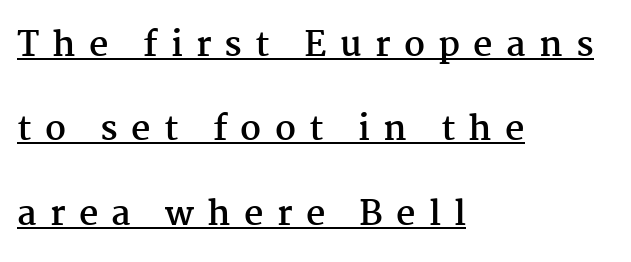
The image shows 34 px semibold serif type, upright; set left-aligned, loose line spacing (2.48x), unusually wide letter spacing (+0.39 em), underlined; medium stroke contrast and a medium x-height.
